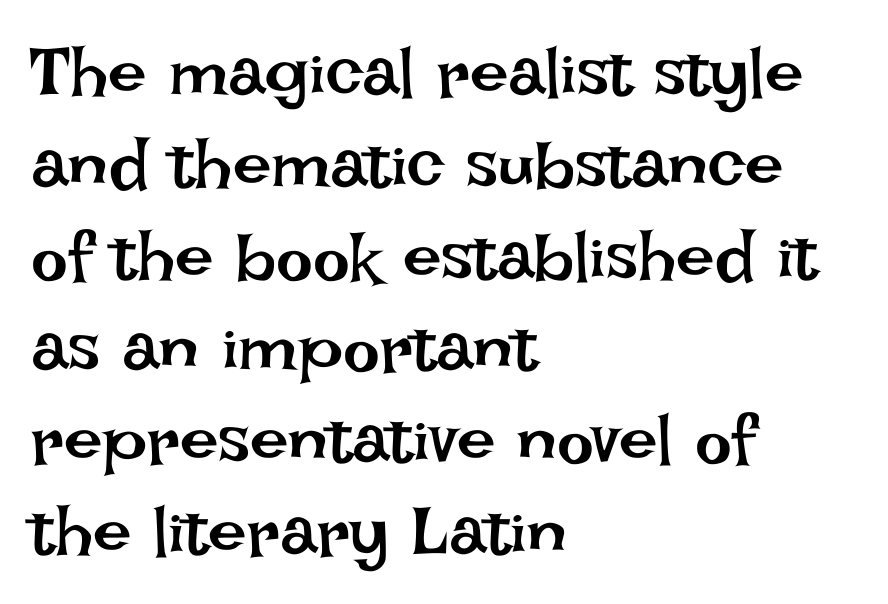
The image shows 69 px regular-weight type, upright; set left-aligned, normal line spacing (1.33x), normal letter spacing, not underlined; low stroke contrast and a large x-height.
